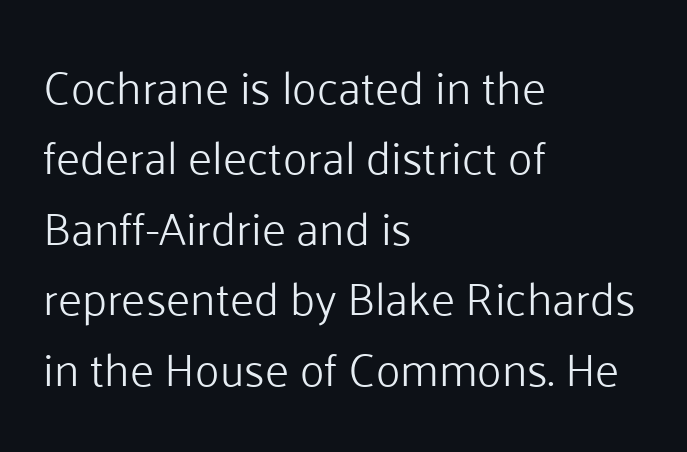
Line spacing here is normal. Weight: regular or lighter. Rendered with straight, roman letterforms. Look at the tracking — it's just the regular setting, nothing added. The space directly below the letters is spotless.
